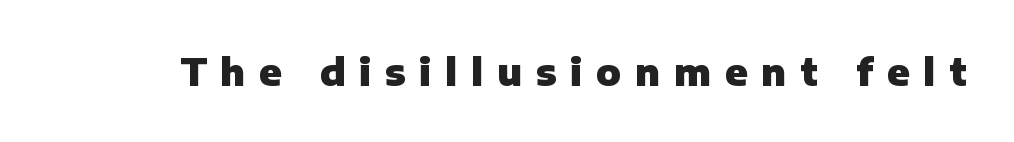
Q: Is the text bold? A: Yes.
Q: Is the text italic (slanted)? A: No, it is upright.
Q: Is the typeface a serif or a sans-serif typeface? A: Sans-serif.
Q: Is the text underlined? A: No.
Q: Is the spacing between letters normal or unusually wide? A: Unusually wide.
Q: Width (condensed, normal, or wide)? A: Normal.
Q: Stroke contrast? A: Low.
Q: x-height? A: Medium.
Q: Monospaced? A: No.
